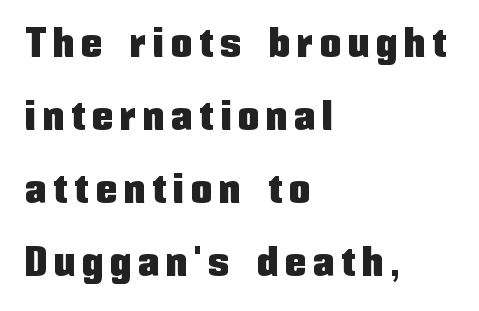
Q: Is the text italic (slanted)? A: No, it is upright.
Q: Is the typeface a serif or a sans-serif typeface? A: Sans-serif.
Q: Is the text underlined? A: No.
Q: How is the paragraph aligned? A: Left-aligned.
Q: Width (condensed, normal, or wide)? A: Condensed.
Q: Stroke contrast? A: Low.
Q: x-height? A: Medium.
Q: Monospaced? A: No.
